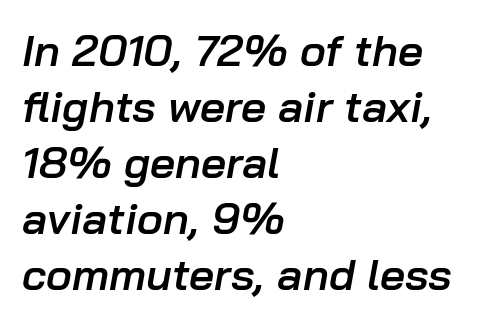
Summary of vertical rhythm: regular, with standard interline spacing. Think of a printed novel: that variable character pitch is what you see here. This rendering uses left alignment, leaving the right contour irregular. A bit beefed up — I'd call it semibold rather than bold. Underlining? Definitely not there. Inter-character spacing is left at the font's built-in metrics.
